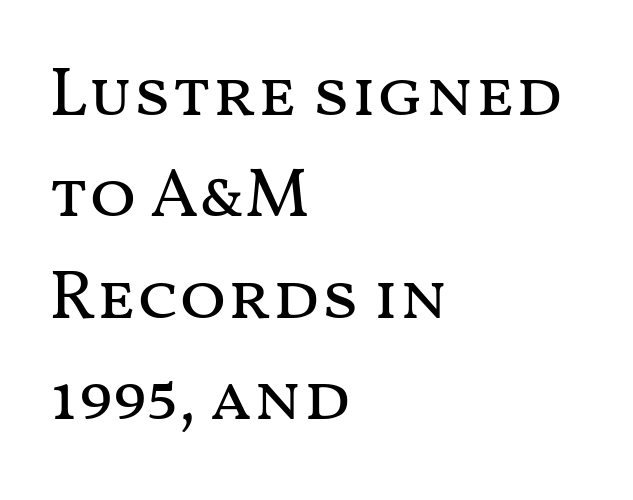
Looks like regular typesetting: each glyph gets only the width it needs. Look at the tracking — it's just the regular setting, nothing added. The letterforms sit at book weight or below. When letters stand straight like this, we call the style roman or upright.
